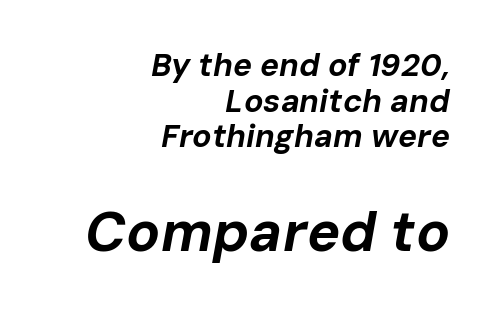
Q: Is the text bold? A: Yes.
Q: Is the text italic (slanted)? A: Yes, it leans right by about 10 degrees.
Q: Is the text underlined? A: No.
Q: How is the paragraph aligned? A: Right-aligned.
Q: Is the spacing between letters normal or unusually wide? A: Normal.
Q: Is the spacing between lines tight, normal or loose? A: Tight.
Q: Which block of text is set in a larger size, the first (top) or the second (bottom)? A: The second (bottom) one.
Q: Width (condensed, normal, or wide)? A: Normal.
Q: Stroke contrast? A: Low.
Q: x-height? A: Medium.
Q: Monospaced? A: No.
